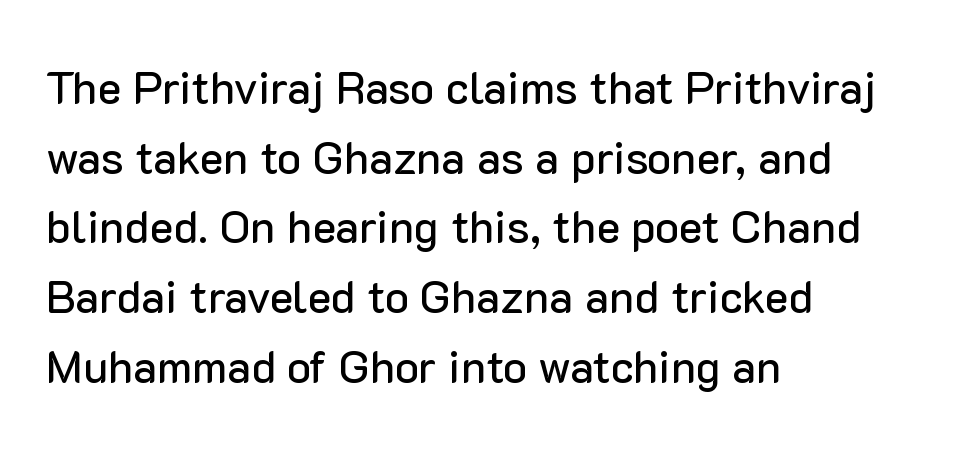
Q: Is the text italic (slanted)? A: No, it is upright.
Q: Is the typeface a serif or a sans-serif typeface? A: Sans-serif.
Q: Is the text underlined? A: No.
Q: How is the paragraph aligned? A: Left-aligned.
Q: Is the spacing between letters normal or unusually wide? A: Normal.
Q: Is the spacing between lines tight, normal or loose? A: Normal.
Q: Width (condensed, normal, or wide)? A: Normal.
Q: Stroke contrast? A: Low.
Q: x-height? A: Medium.
Q: Monospaced? A: No.
